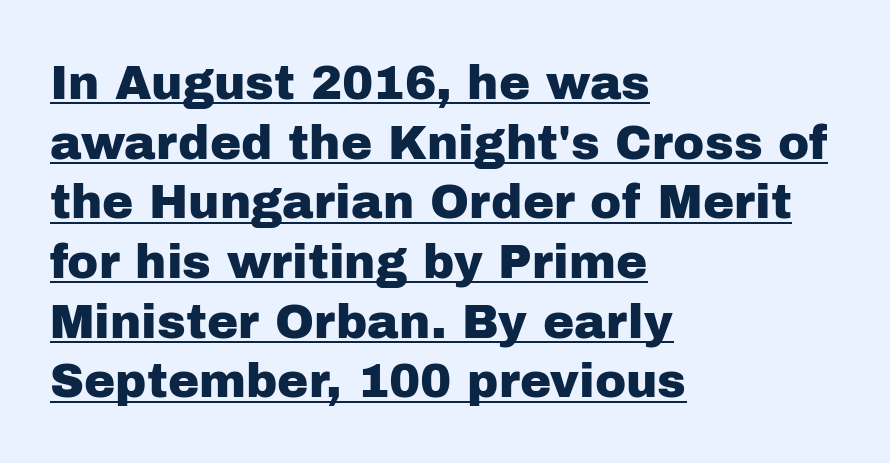
The image shows 47 px sans-serif type, upright; set left-aligned, normal line spacing (1.27x), normal letter spacing, underlined; low stroke contrast and a medium x-height.
